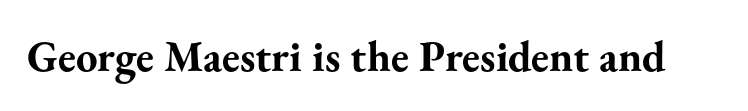
Q: Is the text bold? A: Yes.
Q: Is the text italic (slanted)? A: No, it is upright.
Q: Is the typeface a serif or a sans-serif typeface? A: Serif.
Q: Is the text underlined? A: No.
Q: Is the spacing between letters normal or unusually wide? A: Normal.
Q: Width (condensed, normal, or wide)? A: Normal.
Q: Stroke contrast? A: Medium.
Q: x-height? A: Small.
Q: Monospaced? A: No.
